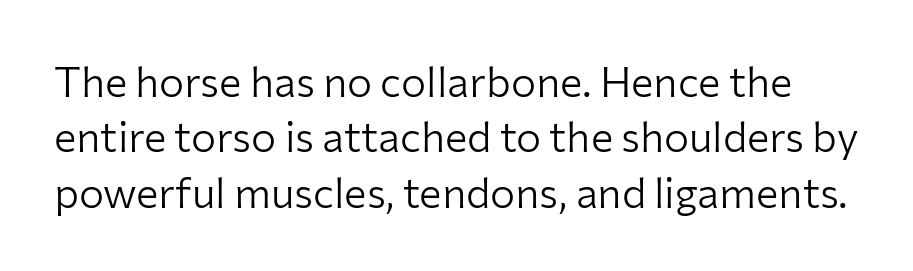
{"serif": "no", "italic": "no", "bold": "no", "weight": "light", "width": "normal", "stroke_contrast": "low", "x_height": "medium", "monospaced": "no", "underline": "no", "line_spacing": "normal", "line_spacing_ratio": 1.32, "letter_spacing": "normal", "letter_spacing_em": 0.0, "glyph_px": 42}
